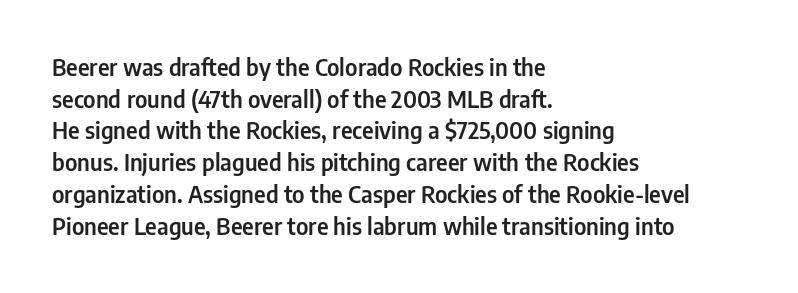
The tracking reads as untouched default to a designer's eye. These lines were composed using upright roman letters. A clean baseline with only descenders dipping below it. The designer left line spacing at the default. The lines are quadded left.
